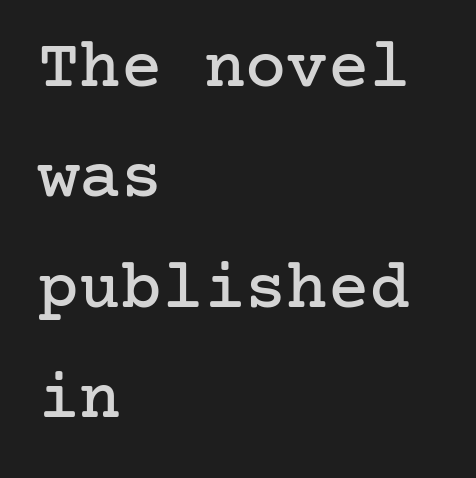
{"serif": "yes", "italic": "no", "width": "normal", "stroke_contrast": "low", "x_height": "medium", "underline": "no", "align": "left", "line_spacing": "normal", "line_spacing_ratio": 1.6, "letter_spacing": "normal", "letter_spacing_em": 0.0, "glyph_px": 69}
